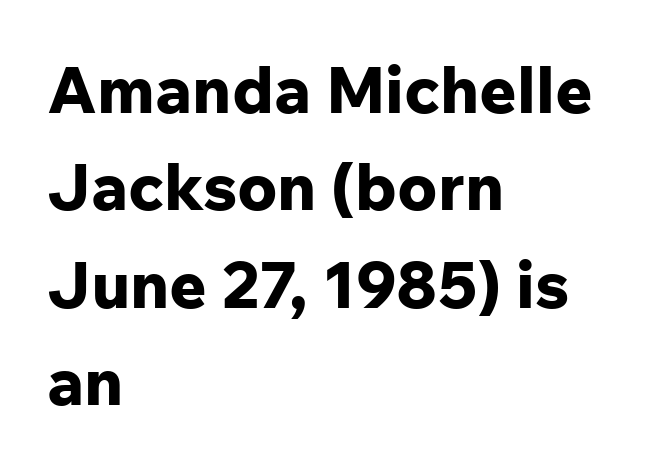
{"serif": "no", "italic": "no", "bold": "yes", "weight": "bold", "width": "normal", "stroke_contrast": "low", "x_height": "medium", "monospaced": "no", "underline": "no", "align": "left", "line_spacing": "normal", "line_spacing_ratio": 1.5, "letter_spacing": "normal", "letter_spacing_em": 0.0, "glyph_px": 65}
